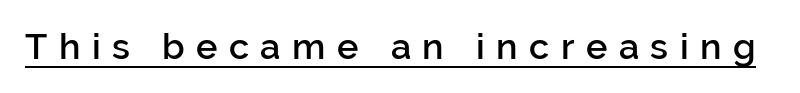
The image shows 36 px semibold sans-serif type, upright; set unusually wide letter spacing (+0.32 em), underlined; low stroke contrast and a medium x-height.
